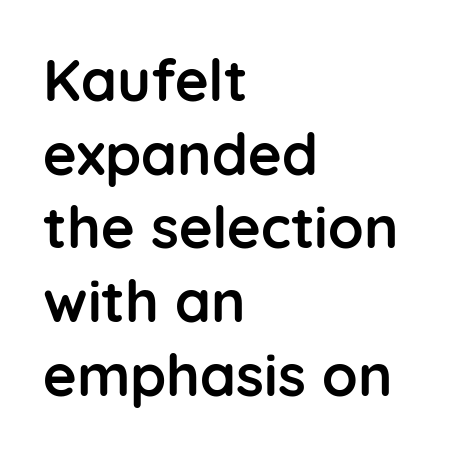
The image shows 58 px semibold sans-serif type, upright; set left-aligned, normal line spacing (1.27x), normal letter spacing, not underlined; low stroke contrast and a medium x-height.
